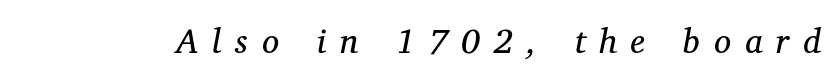
The image shows 34 px regular-weight serif type, italic (leaning right); set unusually wide letter spacing (+0.41 em), not underlined; medium stroke contrast and a medium x-height.
